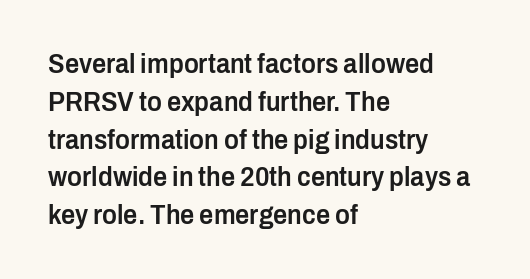
A semibold gives these letters moderate extra thickness, short of bold. This sample uses an upright cut, with every glyph sitting square on the baseline. This sample uses plain, unmodified letter spacing. I'd call this a sans setting — the letters go barefoot. Do the characters align in a grid? No, the font is proportional. The designer left line spacing at the default.
